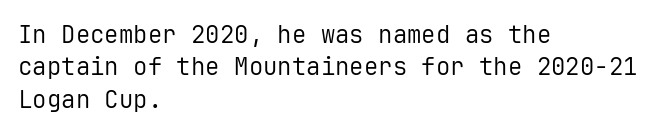
The image shows 24 px text type, upright; set left-aligned, normal line spacing (1.35x), normal letter spacing, not underlined.
